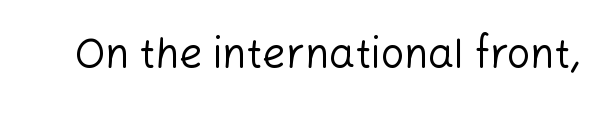
{"serif": "no", "italic": "no", "bold": "no", "weight": "regular", "width": "normal", "stroke_contrast": "low", "x_height": "medium", "monospaced": "no", "underline": "no", "letter_spacing": "normal", "letter_spacing_em": 0.0, "glyph_px": 41}
